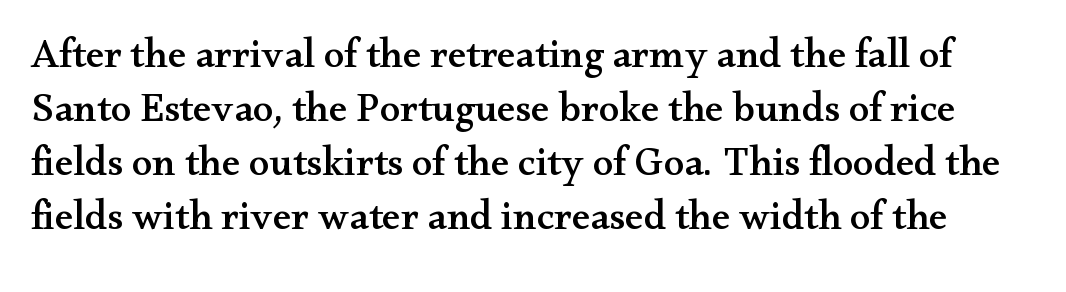
{"serif": "yes", "italic": "no", "width": "wide", "stroke_contrast": "medium", "x_height": "small", "monospaced": "no", "underline": "no", "line_spacing": "normal", "line_spacing_ratio": 1.32, "letter_spacing": "normal", "letter_spacing_em": 0.0, "glyph_px": 41}
